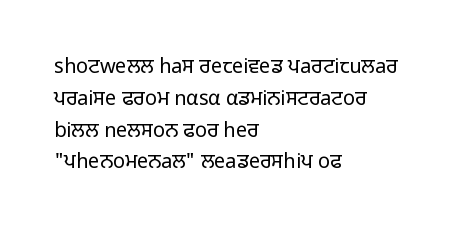
This is not heavy type; no bold has been used. Tracking here is standard; glyphs follow each other at the usual distance. Horizontal bands of white between lines are of average thickness. Underlining? Definitely not there. A student would call this left alignment; a typographer would say flush left, rag right.
